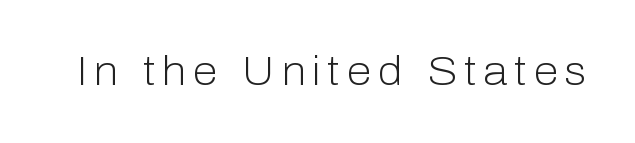
{"serif": "no", "italic": "no", "bold": "no", "weight": "light", "width": "normal", "stroke_contrast": "low", "x_height": "medium", "monospaced": "no", "underline": "no", "glyph_px": 40}
